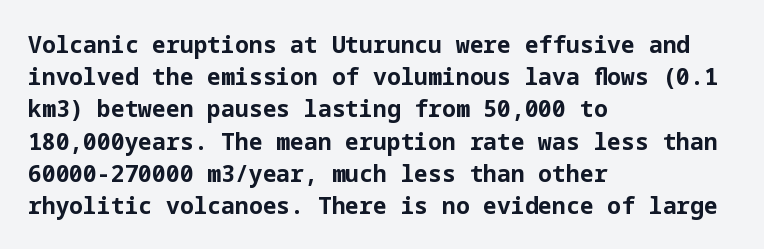
{"italic": "no", "bold": "yes", "underline": "no", "align": "left", "line_spacing": "normal", "line_spacing_ratio": 1.4, "letter_spacing": "normal", "letter_spacing_em": 0.0, "glyph_px": 23}
